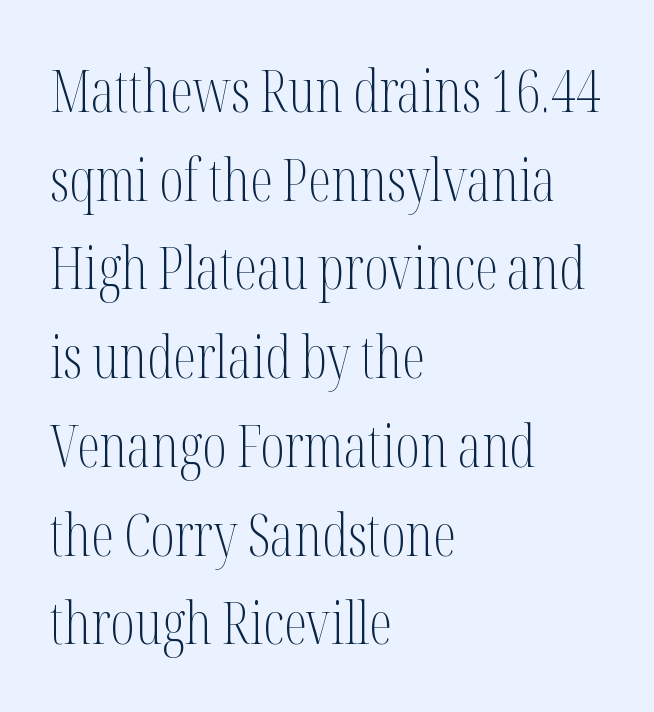
This is roman type, the default non-slanted kind. A quiet, ordinary-to-light weight characterises the typeface. Plain, unruled lines of type. Observe the serifs anchoring each vertical stroke in this sample.
